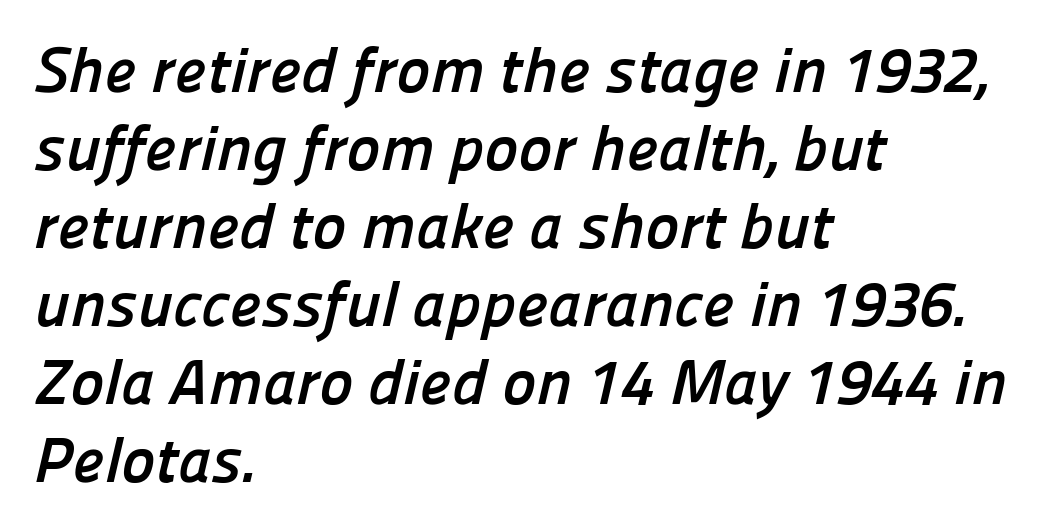
These lines carry a lot of weight — the face is fully bold. Varying glyph widths throughout — classic text-font behaviour. Horizontal alignment here is leftward, the default for most running prose. The face used here is a sans, in the tradition of grotesques and geometrics. In terms of letterspacing, this is plain default setting. This rendering features lettering with no underline.
